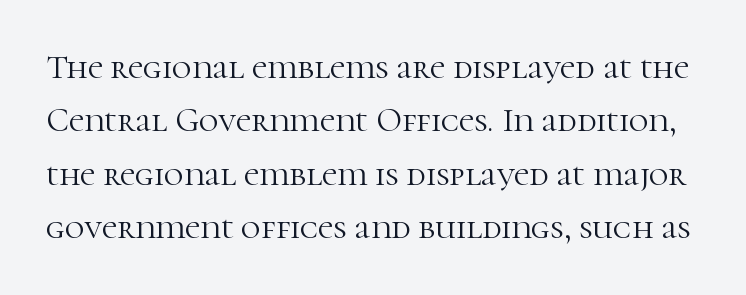
The text was rendered using a seriffed face with decorative stroke endings. Style check: upright. Vertical stems look standard width or narrower in stroke. Clear beneath every line of the passage.
